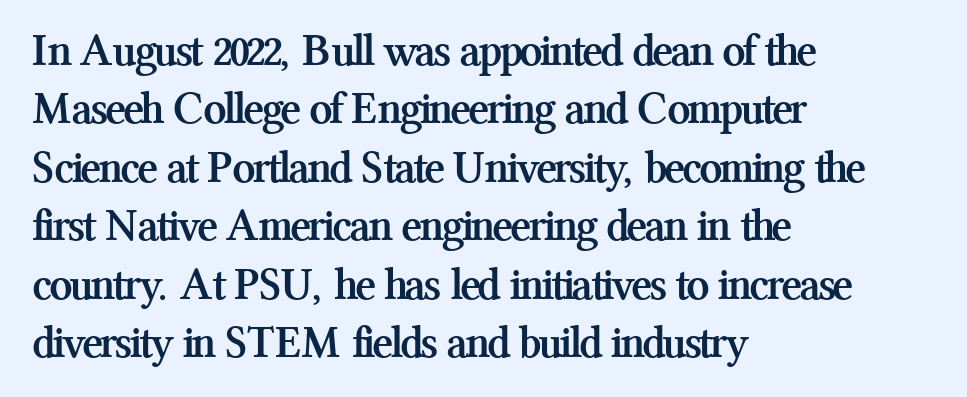
The rendering uses a bold face; every stroke is thick and dark. The rag falls on the right side of this text block. This sample uses an upright cut, with every glyph sitting square on the baseline. Vertically, the passage feels balanced, rows spaced as you'd expect. Is the letter spacing exaggerated? No — it looks like the ordinary default. Check where the strokes stop: tiny serifs finish them off.
